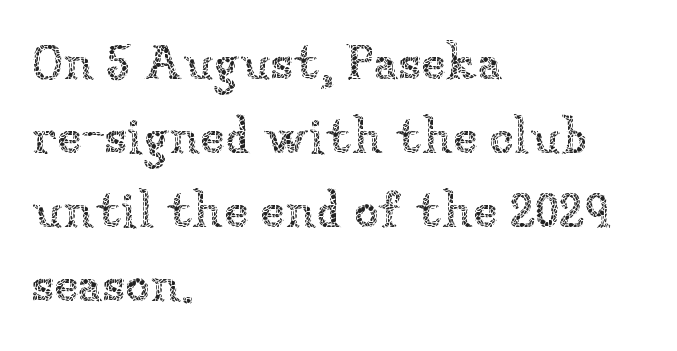
{"italic": "no", "bold": "no", "weight": "thin", "width": "normal", "stroke_contrast": "low", "x_height": "medium", "monospaced": "no", "underline": "no", "align": "left", "line_spacing": "normal", "line_spacing_ratio": 1.48, "letter_spacing": "normal", "letter_spacing_em": 0.0, "glyph_px": 50}
